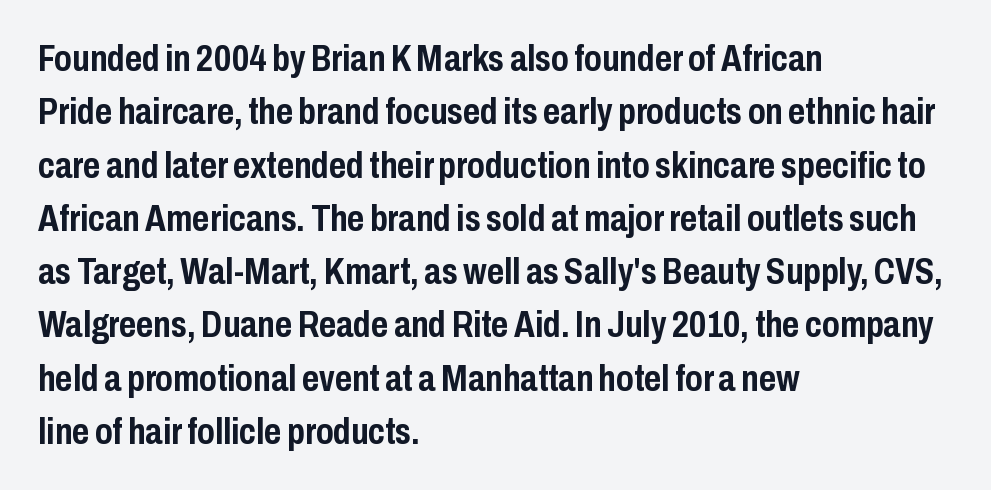
The glyphs have the mass of a bold cut. Note: no serifs on the glyphs. This sample has the flowing, uneven cadence of proportional lettering. Is there much room between lines? A standard amount, neither cramped nor airy. You can tell it's not italic because the verticals are truly vertical. The area under the type is left untouched.
